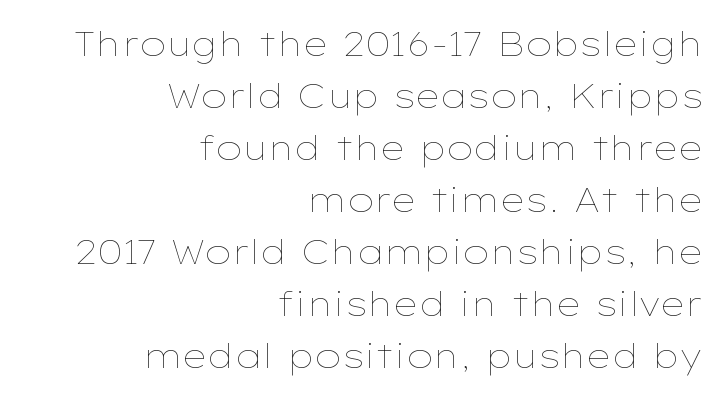
{"italic": "no", "bold": "no", "weight": "thin", "width": "wide", "stroke_contrast": "low", "x_height": "medium", "monospaced": "no", "underline": "no", "align": "right", "line_spacing": "normal", "line_spacing_ratio": 1.53, "letter_spacing": "normal", "letter_spacing_em": 0.0, "glyph_px": 34}
